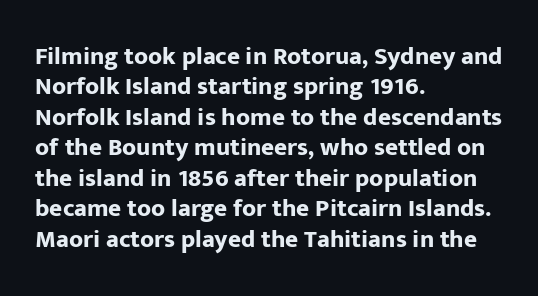
The image shows 25 px bold type, upright; set left-aligned, line spacing 1.22x, normal letter spacing, not underlined.
